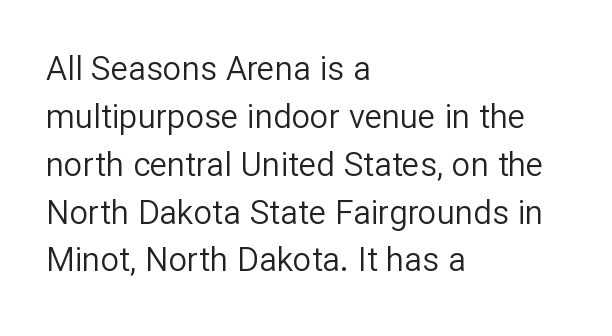
Q: Is the text bold? A: No.
Q: Is the text italic (slanted)? A: No, it is upright.
Q: Is the typeface a serif or a sans-serif typeface? A: Sans-serif.
Q: Is the text underlined? A: No.
Q: How is the paragraph aligned? A: Left-aligned.
Q: Is the spacing between letters normal or unusually wide? A: Normal.
Q: Is the spacing between lines tight, normal or loose? A: Normal.
Q: Width (condensed, normal, or wide)? A: Normal.
Q: Stroke contrast? A: Low.
Q: x-height? A: Medium.
Q: Monospaced? A: No.
